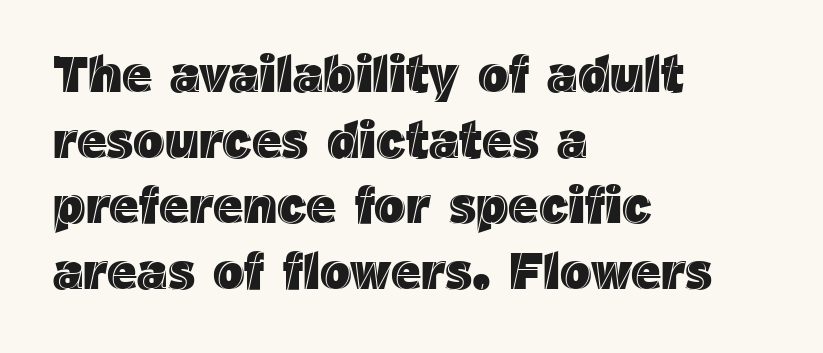
The image shows 52 px text type, upright; set left-aligned, normal line spacing (1.26x), normal letter spacing, not underlined; a medium x-height.
